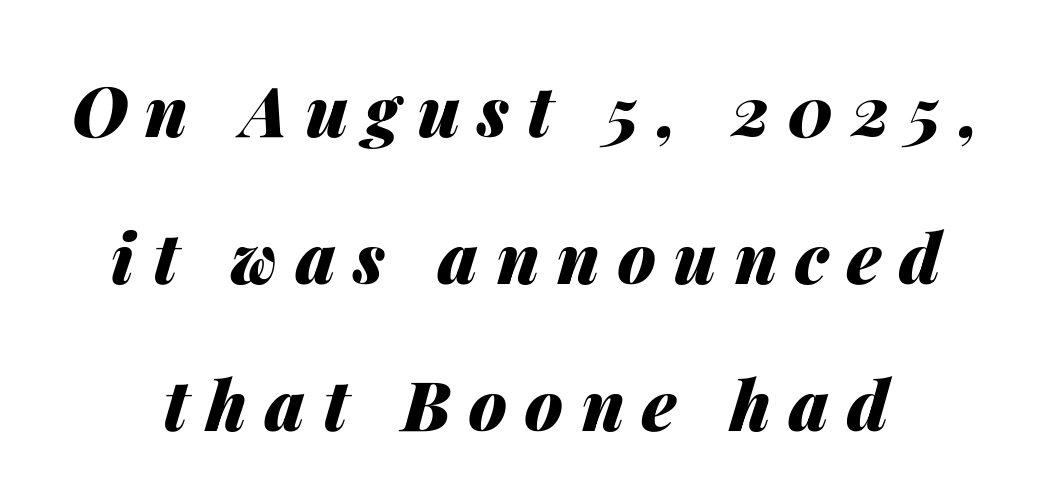
Q: Is the text bold? A: Yes.
Q: Is the text italic (slanted)? A: Yes, it leans right by about 14 degrees.
Q: Is the text underlined? A: No.
Q: Is the spacing between letters normal or unusually wide? A: Unusually wide.
Q: Is the spacing between lines tight, normal or loose? A: Loose.
Q: Width (condensed, normal, or wide)? A: Normal.
Q: Stroke contrast? A: Medium.
Q: x-height? A: Medium.
Q: Monospaced? A: No.
